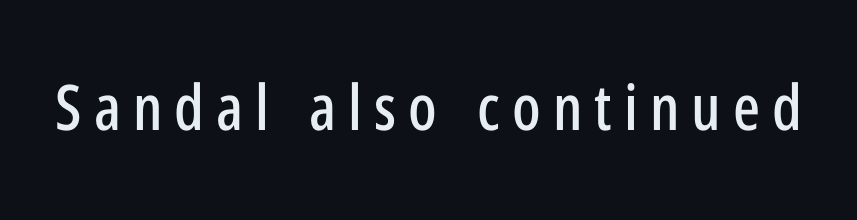
Q: Is the text italic (slanted)? A: No, it is upright.
Q: Is the typeface a serif or a sans-serif typeface? A: Sans-serif.
Q: Is the text underlined? A: No.
Q: Width (condensed, normal, or wide)? A: Condensed.
Q: Stroke contrast? A: Low.
Q: x-height? A: Medium.
Q: Monospaced? A: No.
